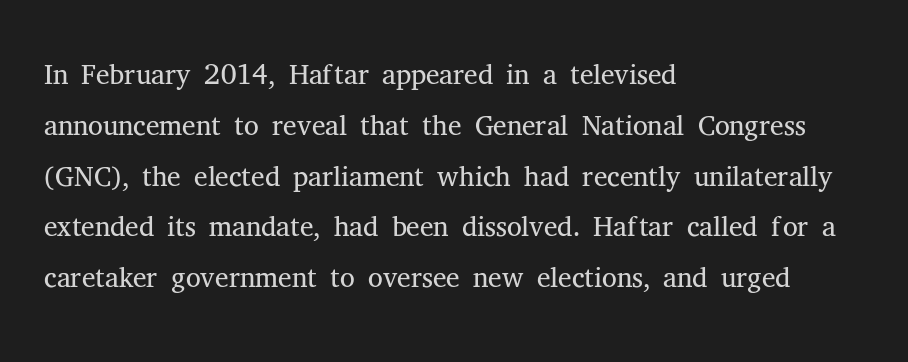
Q: Is the text bold? A: No.
Q: Is the text italic (slanted)? A: No, it is upright.
Q: Is the typeface a serif or a sans-serif typeface? A: Serif.
Q: Is the text underlined? A: No.
Q: How is the paragraph aligned? A: Left-aligned.
Q: Is the spacing between letters normal or unusually wide? A: Normal.
Q: Width (condensed, normal, or wide)? A: Normal.
Q: Stroke contrast? A: Medium.
Q: x-height? A: Medium.
Q: Monospaced? A: No.
